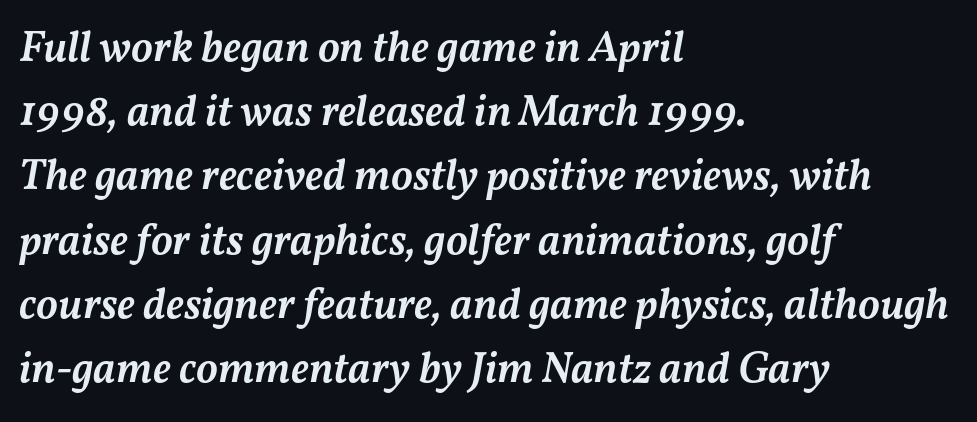
{"italic": "yes", "lean": "right", "slant_degrees": 11, "bold": "semi", "weight": "semibold", "width": "normal", "stroke_contrast": "medium", "x_height": "medium", "monospaced": "no", "underline": "no", "align": "left", "line_spacing": "normal", "line_spacing_ratio": 1.46, "letter_spacing": "normal", "letter_spacing_em": 0.0, "glyph_px": 44}
